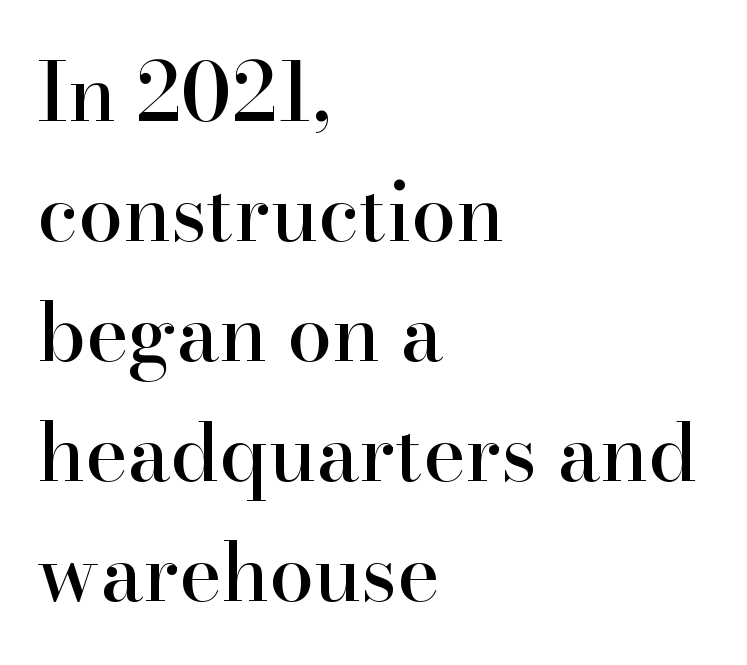
Q: Is the text italic (slanted)? A: No, it is upright.
Q: Is the typeface a serif or a sans-serif typeface? A: Serif.
Q: Is the text underlined? A: No.
Q: How is the paragraph aligned? A: Left-aligned.
Q: Is the spacing between letters normal or unusually wide? A: Normal.
Q: Is the spacing between lines tight, normal or loose? A: Normal.
Q: Width (condensed, normal, or wide)? A: Normal.
Q: Stroke contrast? A: High.
Q: x-height? A: Small.
Q: Monospaced? A: No.
